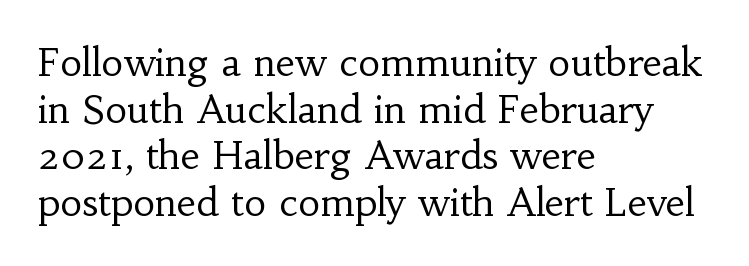
The image shows 38 px regular-weight serif type, upright; set left-aligned, line spacing 1.23x, normal letter spacing, not underlined; low stroke contrast and a small x-height.
